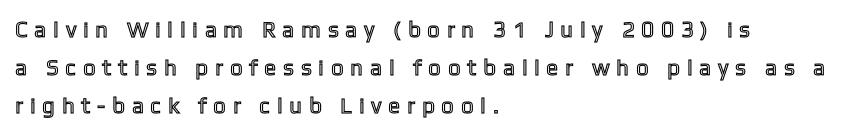
Posture: vertical. The compositor pushed each line to the left boundary. The gap between lines stays unmarked. Look at the tracking — it's clearly loosened, letters drifting apart.
